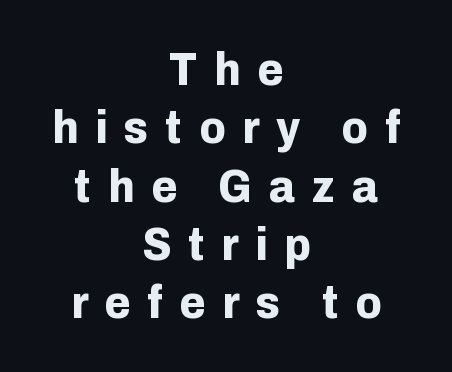
The image shows 47 px bold sans-serif type, upright; set centered, line spacing 1.24x, unusually wide letter spacing (+0.36 em), not underlined; low stroke contrast and a medium x-height.
